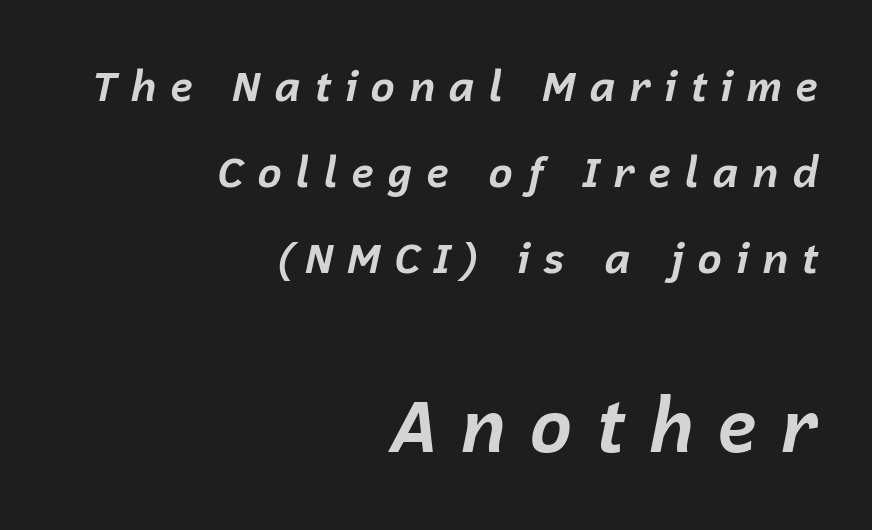
The image shows 73 px bold type, italic (leaning right); set right-aligned, loose line spacing (2.05x), unusually wide letter spacing (+0.3 em), not underlined; the second (bottom) block is 1.74x larger; low stroke contrast and a medium x-height.
